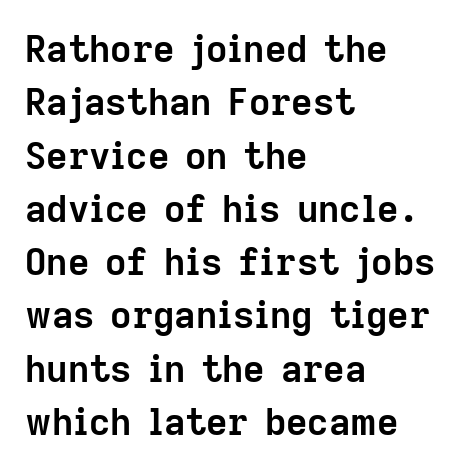
The image shows 37 px semibold sans-serif type, upright; set left-aligned, normal line spacing (1.44x), normal letter spacing, not underlined; low stroke contrast and a medium x-height.
